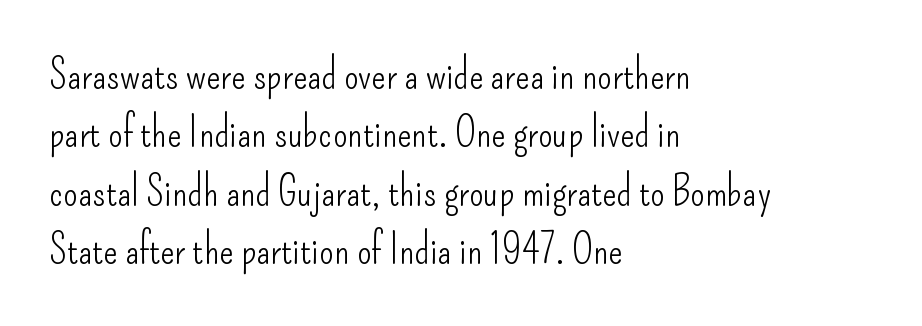
{"serif": "no", "italic": "no", "bold": "no", "weight": "light", "width": "condensed", "stroke_contrast": "low", "x_height": "small", "monospaced": "no", "underline": "no", "align": "left", "line_spacing": "normal", "line_spacing_ratio": 1.39, "letter_spacing": "normal", "letter_spacing_em": 0.0, "glyph_px": 42}
